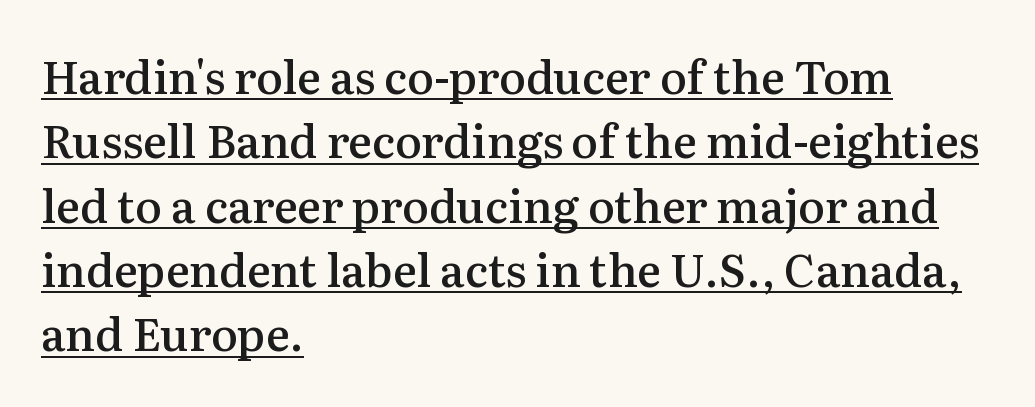
The tracking reads as untouched default to a designer's eye. A bit beefed up — I'd call it semibold rather than bold. These lines stack with their left ends in a neat column. Every word sits above its own underline. Examine the stroke ends and you'll spot serifs.
